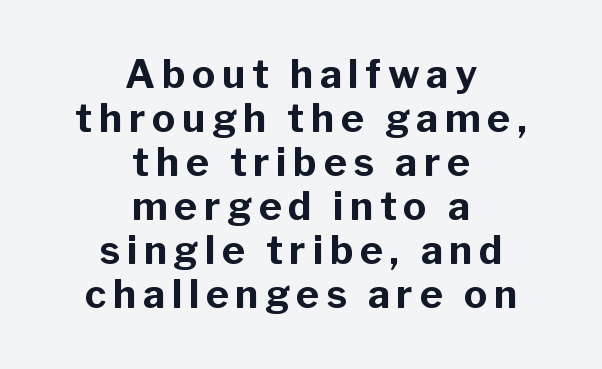
Heft: maximum for text — a bold. Is this a fixed-width face? No — the glyphs have proportional, varying widths. The axis of the letterforms is exactly vertical. How would I describe the line gaps? Narrow and economical. Short and long lines alike share a common midpoint.
